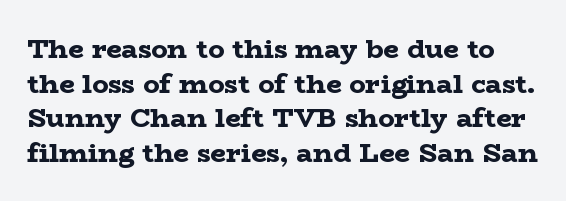
The image shows 27 px bold type, upright; set normal line spacing (1.28x), normal letter spacing, not underlined.
